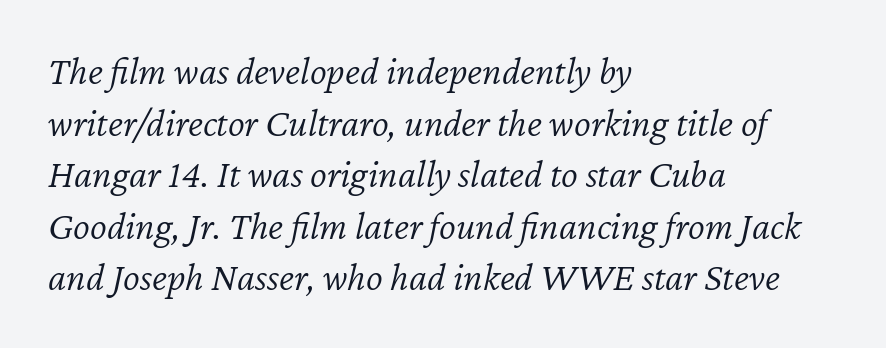
{"italic": "yes", "lean": "right", "slant_degrees": 12, "bold": "no", "weight": "light", "width": "normal", "stroke_contrast": "low", "x_height": "medium", "monospaced": "no", "underline": "no", "align": "left", "line_spacing": "normal", "line_spacing_ratio": 1.29, "letter_spacing": "normal", "letter_spacing_em": 0.0, "glyph_px": 40}
